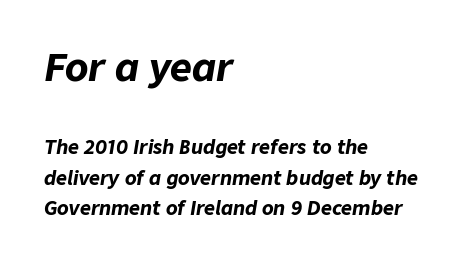
The image shows 38 px bold type, italic (leaning right); set left-aligned, normal line spacing (1.6x), normal letter spacing, not underlined; the first (top) block is 2.0x larger; low stroke contrast and a medium x-height.
